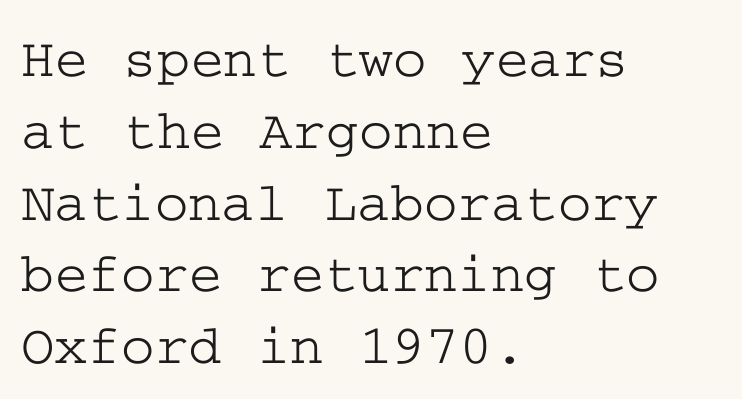
It's the straight-up-and-down kind of type. Vertically, the passage feels balanced, rows spaced as you'd expect. These lines are composed in type with serifs. Lines of text with bare space underneath. What stands out about the letter spacing? Nothing — it is the standard amount. Compared with a centered layout, this one pins lines to the left instead.
